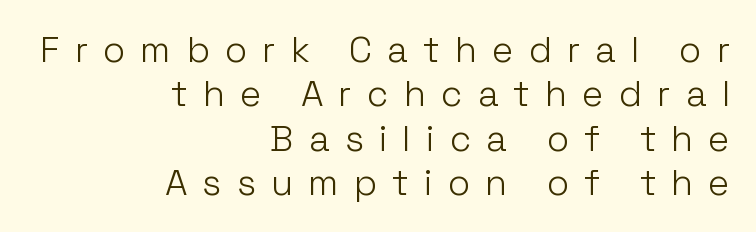
{"serif": "no", "italic": "no", "bold": "no", "weight": "light", "width": "normal", "stroke_contrast": "low", "x_height": "medium", "monospaced": "no", "underline": "no", "align": "right", "line_spacing_ratio": 1.23, "letter_spacing": "wide", "letter_spacing_em": 0.42, "glyph_px": 36}
